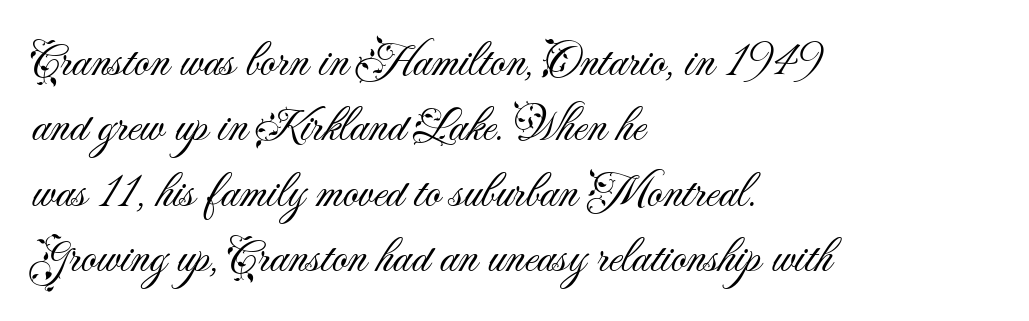
{"serif": "no", "bold": "no", "weight": "light", "width": "normal", "stroke_contrast": "medium", "x_height": "small", "monospaced": "no", "underline": "no", "align": "left", "line_spacing": "normal", "line_spacing_ratio": 1.36, "letter_spacing": "normal", "letter_spacing_em": 0.0, "glyph_px": 48}
